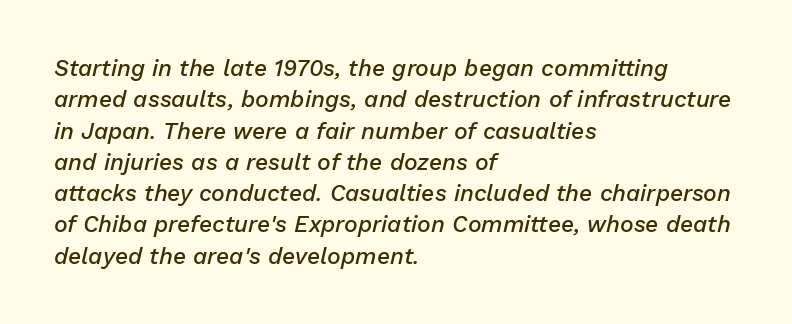
{"italic": "yes", "lean": "right", "slant_degrees": 13, "bold": "semi", "underline": "no", "align": "left", "line_spacing": "normal", "line_spacing_ratio": 1.36, "letter_spacing": "normal", "letter_spacing_em": 0.0, "glyph_px": 23}
